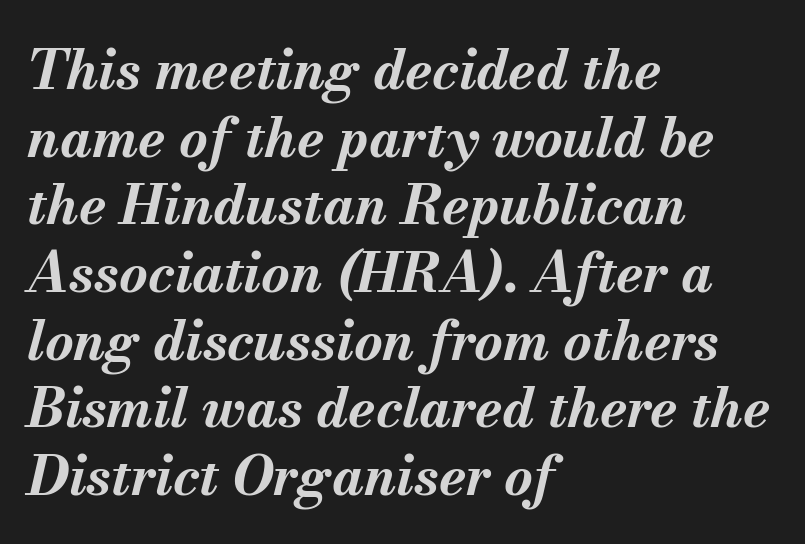
Q: Is the text bold? A: Yes.
Q: Is the text italic (slanted)? A: Yes, it leans right by about 13 degrees.
Q: Is the text underlined? A: No.
Q: How is the paragraph aligned? A: Left-aligned.
Q: Is the spacing between letters normal or unusually wide? A: Normal.
Q: Width (condensed, normal, or wide)? A: Normal.
Q: Stroke contrast? A: Medium.
Q: x-height? A: Small.
Q: Monospaced? A: No.
